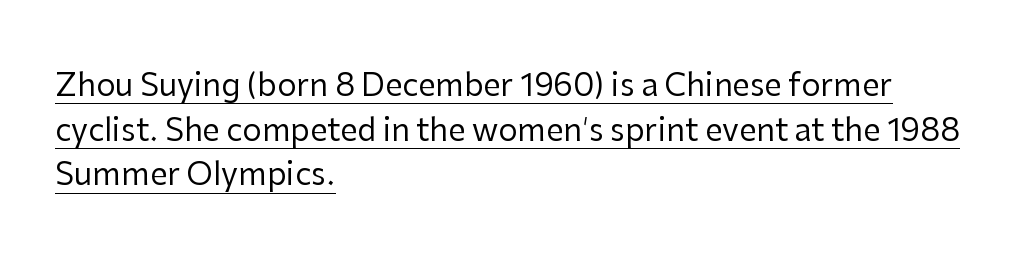
Regarding leading, the lines here are spaced in the standard way. The characters are drawn with everyday or finer stroke widths. Notice how the passage keeps a crisp vertical edge on the left only. Is this a sans? Yes — the strokes have no serifs. Think of a printed novel: that variable character pitch is what you see here.
